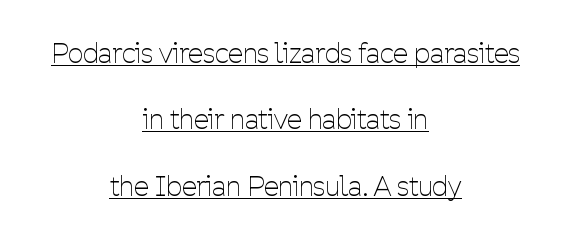
{"italic": "no", "bold": "no", "underline": "yes", "align": "center", "line_spacing": "loose", "line_spacing_ratio": 2.46, "letter_spacing": "normal", "letter_spacing_em": 0.0, "glyph_px": 27}
